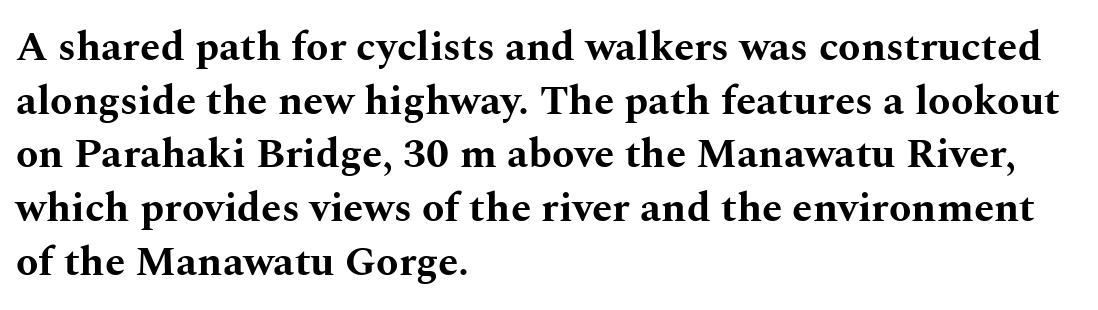
Q: Is the text bold? A: Yes.
Q: Is the text italic (slanted)? A: No, it is upright.
Q: Is the typeface a serif or a sans-serif typeface? A: Serif.
Q: Is the text underlined? A: No.
Q: How is the paragraph aligned? A: Left-aligned.
Q: Is the spacing between letters normal or unusually wide? A: Normal.
Q: Is the spacing between lines tight, normal or loose? A: Normal.
Q: Width (condensed, normal, or wide)? A: Wide.
Q: Stroke contrast? A: Medium.
Q: x-height? A: Medium.
Q: Monospaced? A: No.
